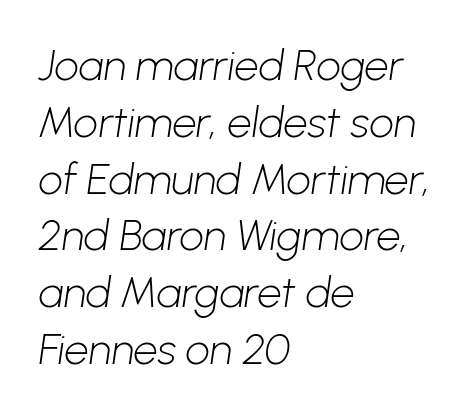
Is this a fixed-width face? No — the glyphs have proportional, varying widths. Inter-character spacing is left at the font's built-in metrics. The text was rendered using a sans face with plain stroke endings. Typeset ragged right — the left edge is the straight one. Rule under the text: the space is simply empty.
